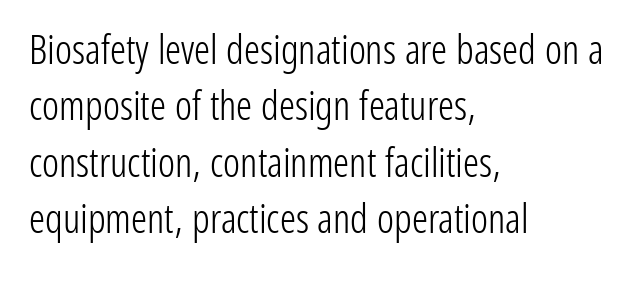
Is the letter spacing exaggerated? No — it looks like the ordinary default. Every row of glyphs begins at an identical x-position on the left. The characters are drawn with everyday or finer stroke widths. Designer's note — italics off, roman on.
